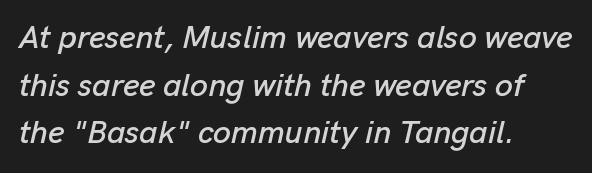
Q: Is the text italic (slanted)? A: Yes, it leans right by about 13 degrees.
Q: Is the text underlined? A: No.
Q: How is the paragraph aligned? A: Left-aligned.
Q: Is the spacing between letters normal or unusually wide? A: Normal.
Q: Is the spacing between lines tight, normal or loose? A: Normal.
Q: Width (condensed, normal, or wide)? A: Normal.
Q: Stroke contrast? A: Low.
Q: x-height? A: Medium.
Q: Monospaced? A: No.
